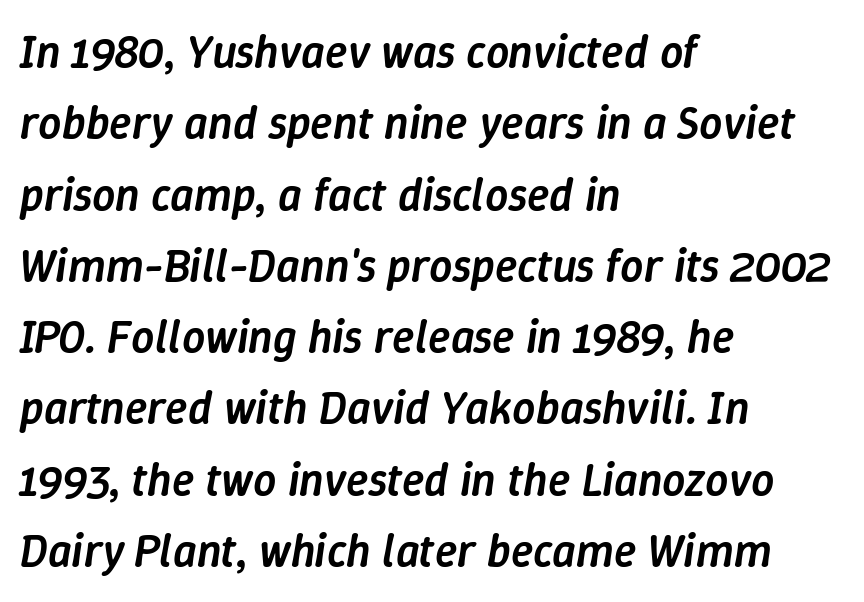
Q: Is the text bold? A: Semi-bold.
Q: Is the text italic (slanted)? A: Yes, it leans right by about 9 degrees.
Q: Is the text underlined? A: No.
Q: How is the paragraph aligned? A: Left-aligned.
Q: Is the spacing between letters normal or unusually wide? A: Normal.
Q: Is the spacing between lines tight, normal or loose? A: Normal.
Q: Width (condensed, normal, or wide)? A: Normal.
Q: Stroke contrast? A: Low.
Q: x-height? A: Medium.
Q: Monospaced? A: No.
